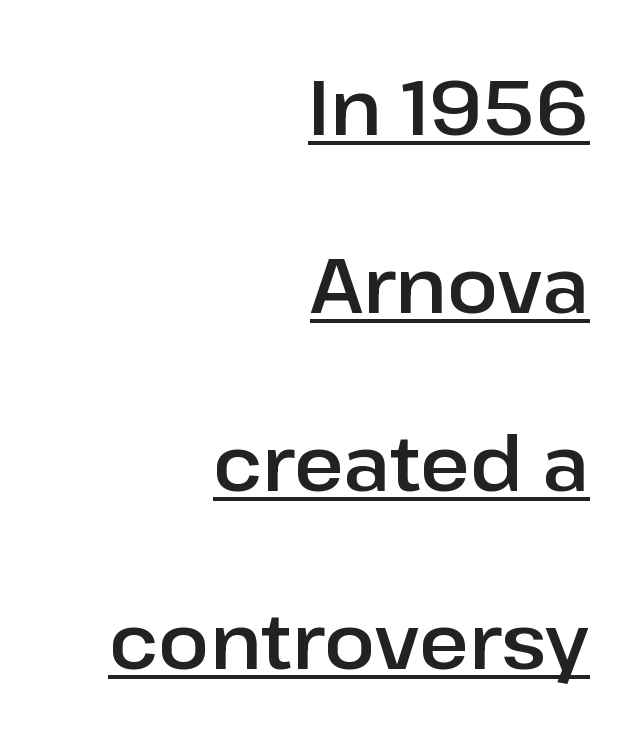
Spacing between characters is what you'd get straight out of the box. The space between consecutive lines is lavish. Underlining? Definitely there. Proportional: the letters do not fall into vertical columns. You can tell it's not italic because the verticals are truly vertical.
